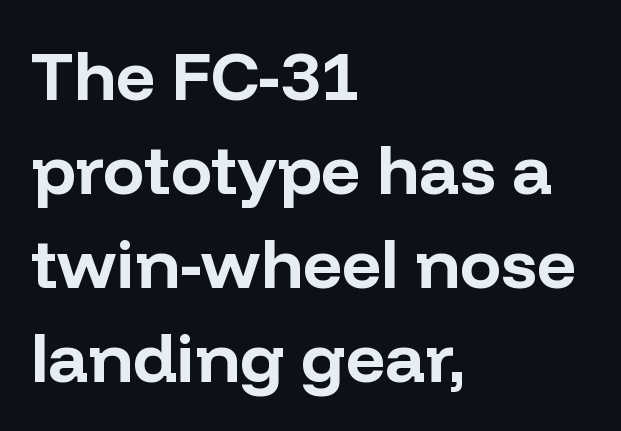
{"serif": "no", "italic": "no", "bold": "yes", "weight": "bold", "width": "normal", "stroke_contrast": "low", "x_height": "medium", "monospaced": "no", "underline": "no", "align": "left", "line_spacing": "normal", "line_spacing_ratio": 1.36, "letter_spacing": "normal", "letter_spacing_em": 0.0, "glyph_px": 69}
